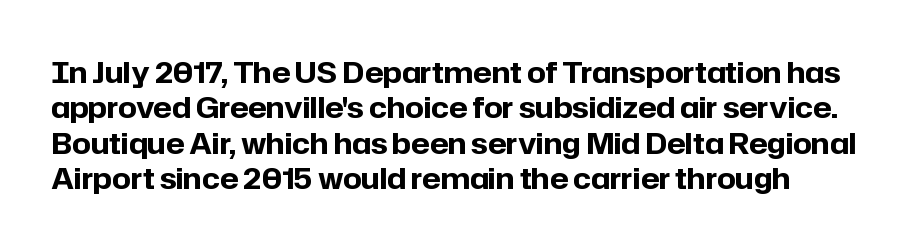
How heavy is the stroke? Heavy — this is a bold. Honestly, the letter spacing is just normal — you wouldn't notice it. Rule under the text: the space is simply empty. Italic? Not at all — the glyphs are vertical. This sample has the flowing, uneven cadence of proportional lettering.
